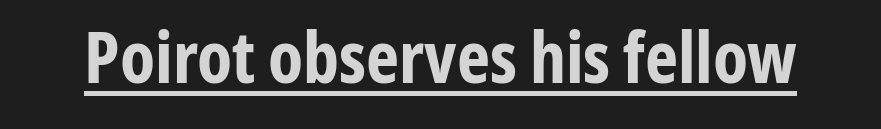
The image shows 71 px bold, condensed sans-serif type, upright; set normal letter spacing, underlined; low stroke contrast and a medium x-height.
